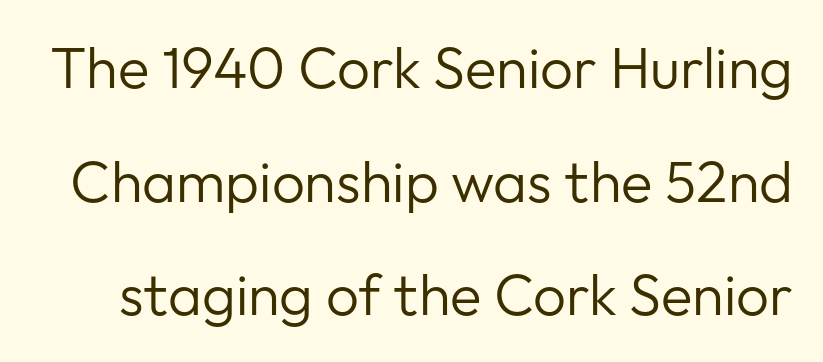
Honestly, there is no underline to notice here at all. Character widths vary here, with narrow letters taking less room than wide ones. Rows of type keep a wide berth in the vertical direction. Italic: no, the glyphs are upright roman.
